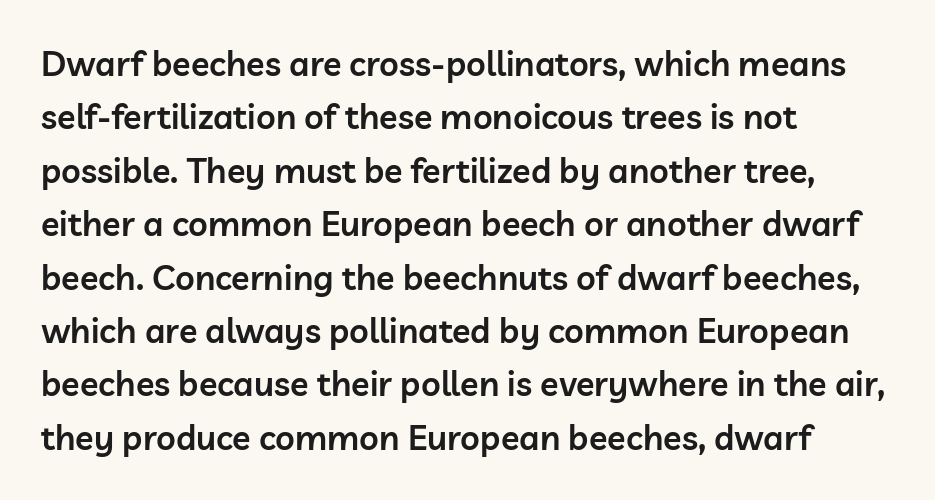
{"serif": "no", "italic": "no", "bold": "semi", "weight": "semibold", "width": "normal", "stroke_contrast": "low", "x_height": "medium", "monospaced": "no", "underline": "no", "align": "left", "line_spacing": "normal", "line_spacing_ratio": 1.57, "letter_spacing": "normal", "letter_spacing_em": 0.0, "glyph_px": 34}
